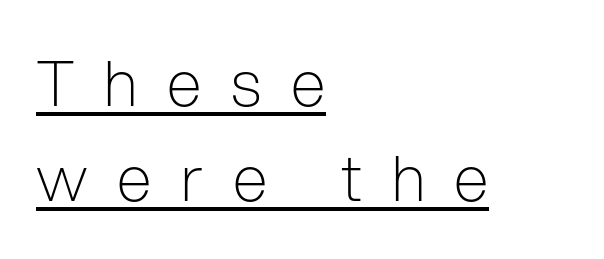
The cut favours lightness, reaching ordinary text weight at its darkest. Honestly, the letter spacing is so wide it's the main thing you notice. The rendering uses the underline text-decoration. The compositor pushed each line to the left boundary.
